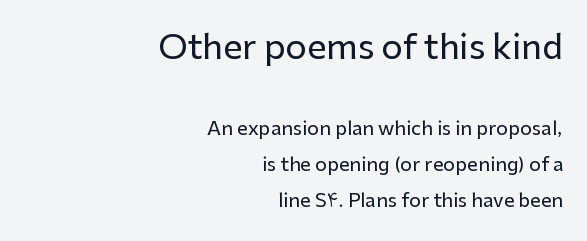
The image shows 34 px sans-serif type, upright; set right-aligned, line spacing 1.88x, normal letter spacing, not underlined; the first (top) block is 1.79x larger; low stroke contrast and a medium x-height.
